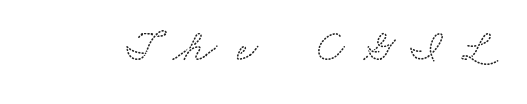
The passage shown has open, widely tracked lettering throughout. Here the designer chose a conventional face with non-uniform glyph widths. Type without underlining.
